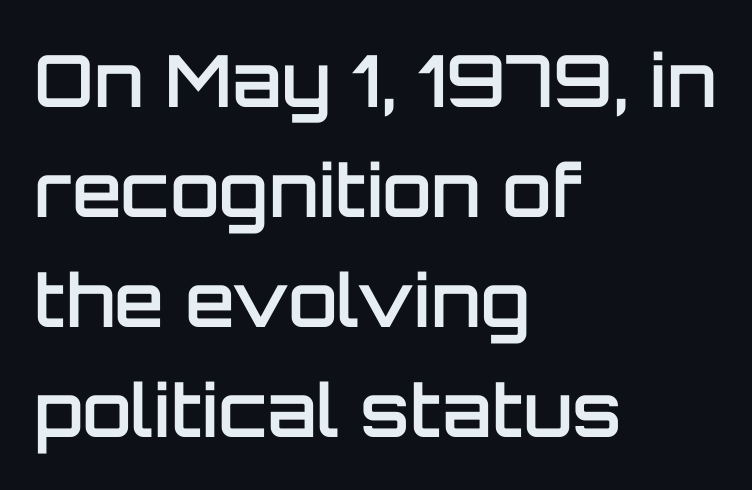
Quick note: not italic, upright. Does the copy run flush right? No — it runs flush left. Weight: semibold (demi). A typesetter would call this leading conventional body-copy spacing. Grotesque or geometric, the face here clearly has no serifs.
